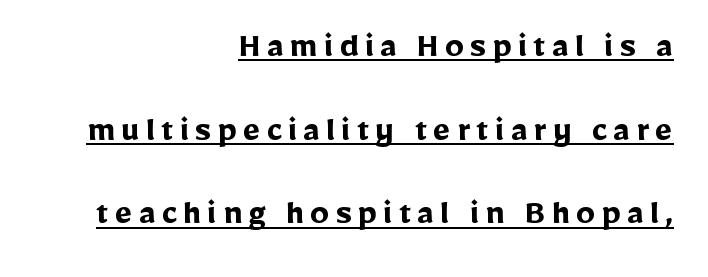
Interline gaps are noticeably wide in this sample. What weight is shown? A full bold with thick strokes. If you drew a line through each stem, it would be perfectly vertical. The designer went with a sans here, leaving each stem footless. Has an underline been added? It has. Short and long lines alike share a common ending point at right.
